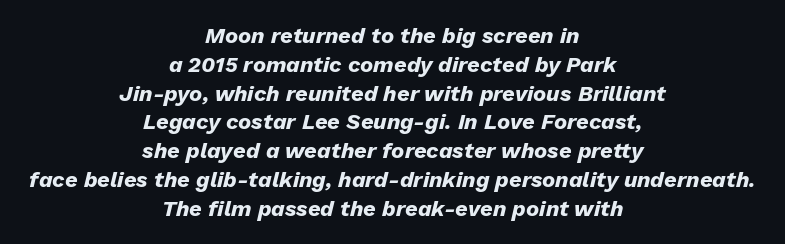
Q: Is the text bold? A: Yes.
Q: Is the text italic (slanted)? A: Yes, it leans right by about 13 degrees.
Q: Is the text underlined? A: No.
Q: How is the paragraph aligned? A: Centered.
Q: Is the spacing between letters normal or unusually wide? A: Normal.
Q: Is the spacing between lines tight, normal or loose? A: Normal.
